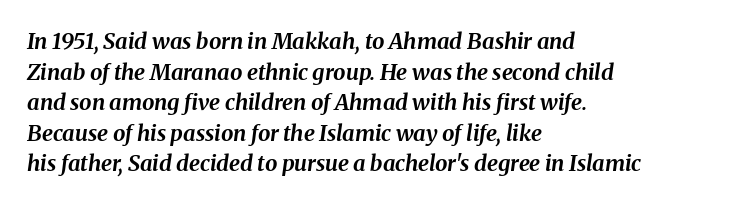
The image shows 22 px bold type, italic (leaning right); set left-aligned, normal line spacing (1.39x), normal letter spacing, not underlined.
